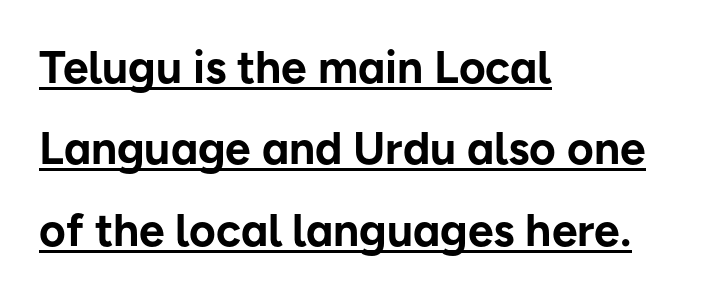
The compositor pushed each line to the left boundary. These lines keep a tight, regular rhythm from letter to letter. Note the varied advance widths — an 'i' is clearly narrower than an 'm'. These words are printed bold, with thick strokes throughout. Does the type have serifs? No, each stem ends abruptly.
